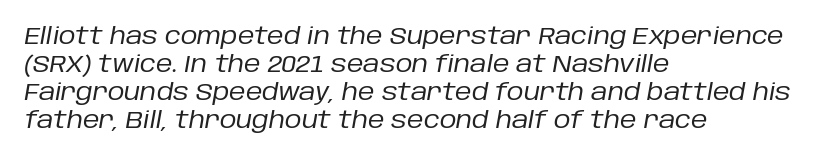
Q: Is the text bold? A: No.
Q: Is the text italic (slanted)? A: Yes, it leans right by about 10 degrees.
Q: Is the text underlined? A: No.
Q: How is the paragraph aligned? A: Left-aligned.
Q: Is the spacing between letters normal or unusually wide? A: Normal.
